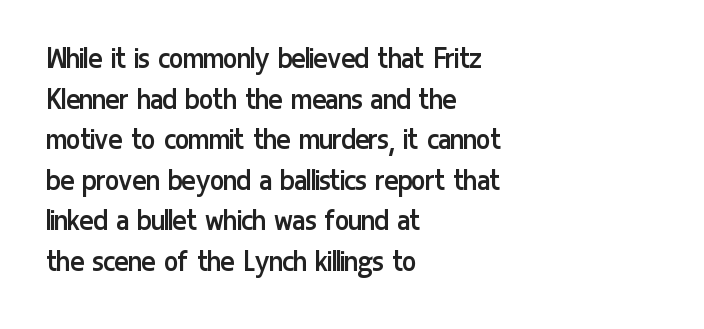
The words here are not underlined. Are there feet on the stems? There aren't — it's a sans. Does the lettering tilt? It doesn't — this is upright. Varying glyph widths throughout — classic text-font behaviour. The strokes are not fattened; the text isn't bold.
